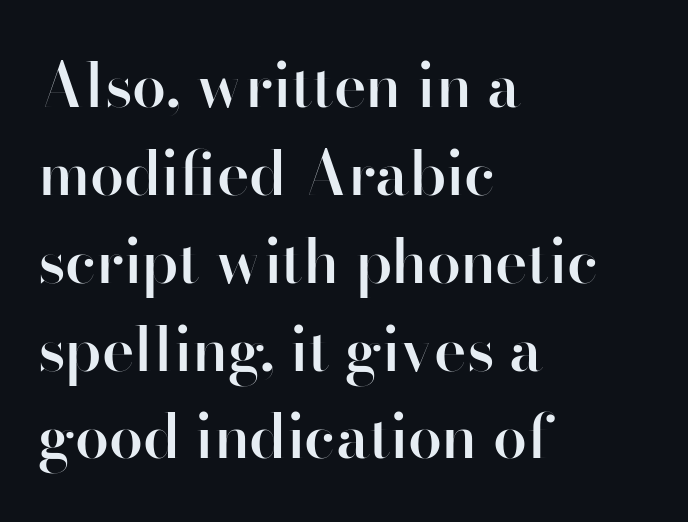
Leading: standard. Does the weight exceed regular? Yes, but only to semibold. Each word holds together tightly as a unit, with standard inter-letter gaps. Line beginnings align vertically; line endings do not. Here the designer chose a conventional face with non-uniform glyph widths. Anything drawn beneath the words? Only blank space.
